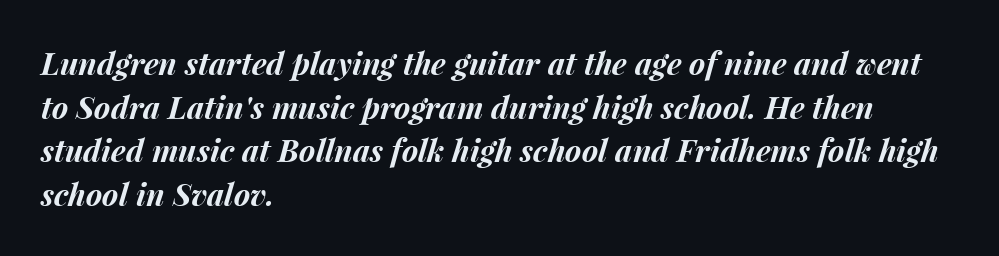
The letters are bold, with thick, heavy strokes. This rendering uses left alignment, leaving the right contour irregular. The face used here is proportionally spaced, like ordinary book or web type. Line spacing here is normal. Inter-character spacing is left at the font's built-in metrics.
